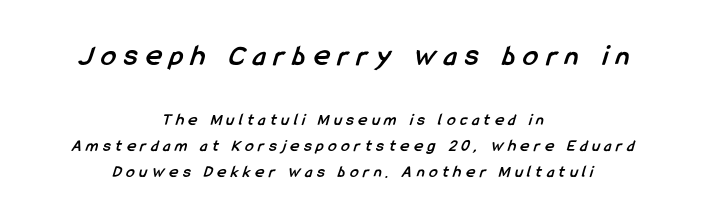
This sample is center-justified, so both line endings float freely. In terms of letterspacing, this is a distinctly airy, spread setting. This sample has the flowing, uneven cadence of proportional lettering. Plenty of ink on the page — the face is bold. The glyphs are unaccompanied by any horizontal stroke below them.
